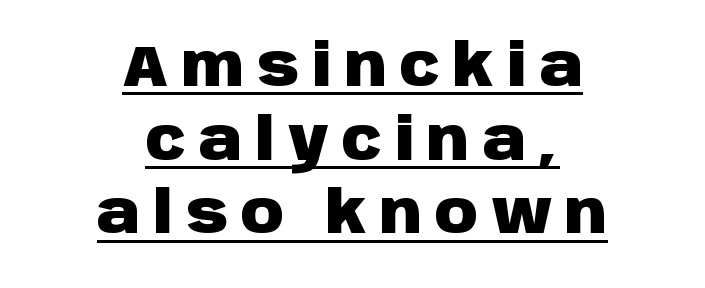
{"serif": "no", "italic": "no", "bold": "yes", "weight": "heavy", "width": "normal", "stroke_contrast": "low", "x_height": "large", "monospaced": "no", "underline": "yes", "align": "center", "line_spacing": "normal", "line_spacing_ratio": 1.25, "letter_spacing": "wide", "letter_spacing_em": 0.22, "glyph_px": 59}
